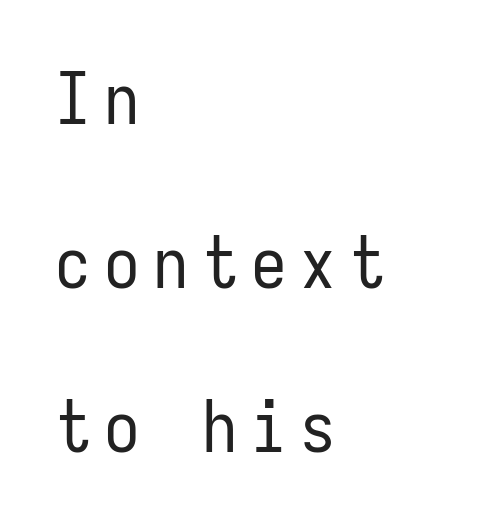
Q: Is the text bold? A: No.
Q: Is the text italic (slanted)? A: No, it is upright.
Q: Is the typeface a serif or a sans-serif typeface? A: Sans-serif.
Q: Is the text underlined? A: No.
Q: How is the paragraph aligned? A: Left-aligned.
Q: Is the spacing between lines tight, normal or loose? A: Loose.
Q: Width (condensed, normal, or wide)? A: Condensed.
Q: Stroke contrast? A: Low.
Q: x-height? A: Medium.
Q: Monospaced? A: Yes.
